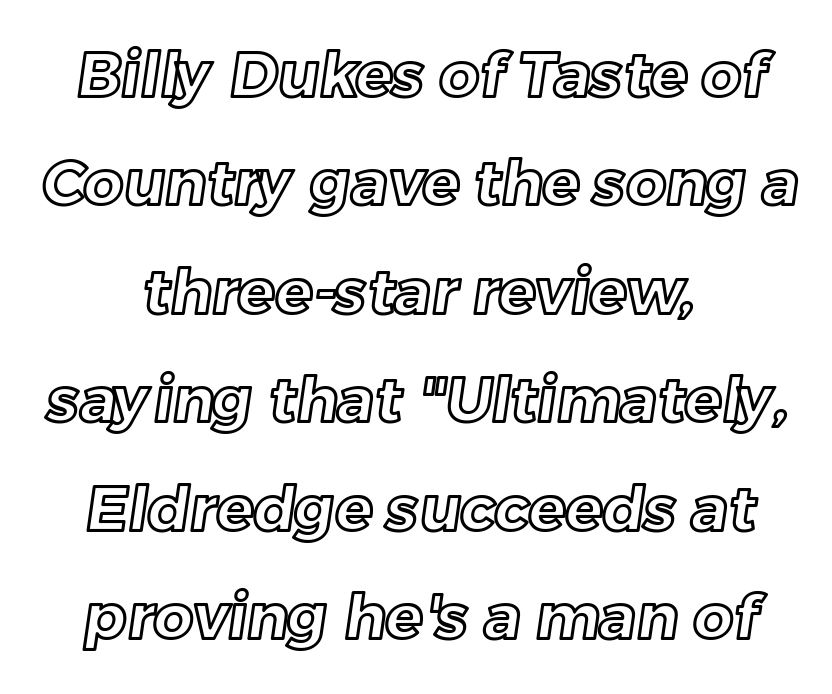
The image shows 62 px text type; set centered, line spacing 1.75x, normal letter spacing, not underlined; a medium x-height.
